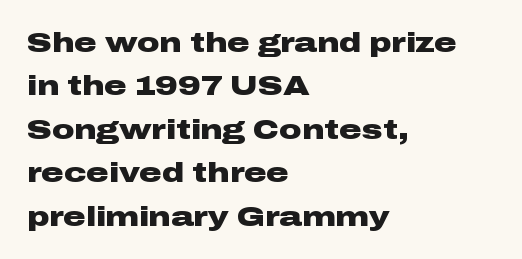
The image shows 28 px heavy, wide sans-serif type, upright; set left-aligned, normal line spacing (1.55x), normal letter spacing, not underlined; low stroke contrast and a medium x-height.
